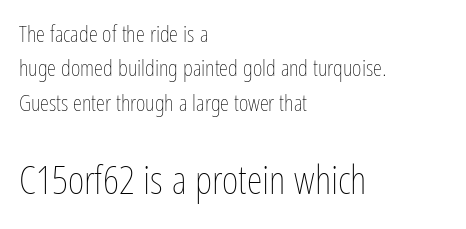
Q: Is the text bold? A: No.
Q: Is the text italic (slanted)? A: No, it is upright.
Q: Is the text underlined? A: No.
Q: How is the paragraph aligned? A: Left-aligned.
Q: Is the spacing between letters normal or unusually wide? A: Normal.
Q: Is the spacing between lines tight, normal or loose? A: Normal.
Q: Which block of text is set in a larger size, the first (top) or the second (bottom)? A: The second (bottom) one.
Q: Width (condensed, normal, or wide)? A: Condensed.
Q: Stroke contrast? A: Low.
Q: x-height? A: Medium.
Q: Monospaced? A: No.
